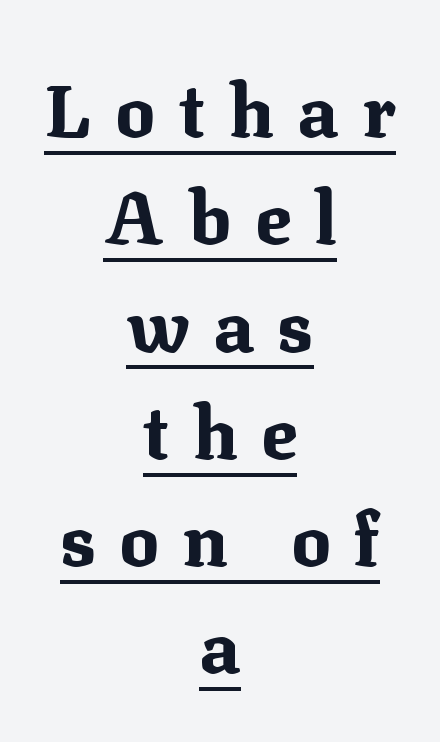
The image shows 74 px bold serif type, upright; set centered, normal line spacing (1.45x), unusually wide letter spacing (+0.32 em), underlined; medium stroke contrast and a medium x-height.
